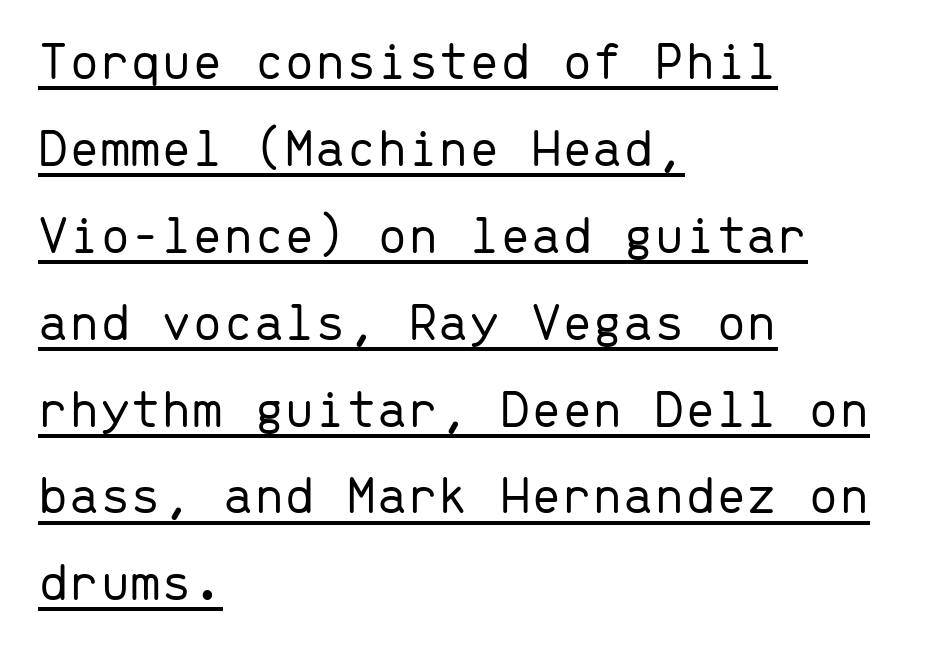
The image shows 55 px light sans-serif type, upright, monospaced; set left-aligned, normal line spacing (1.58x), normal letter spacing, underlined; low stroke contrast and a medium x-height.
